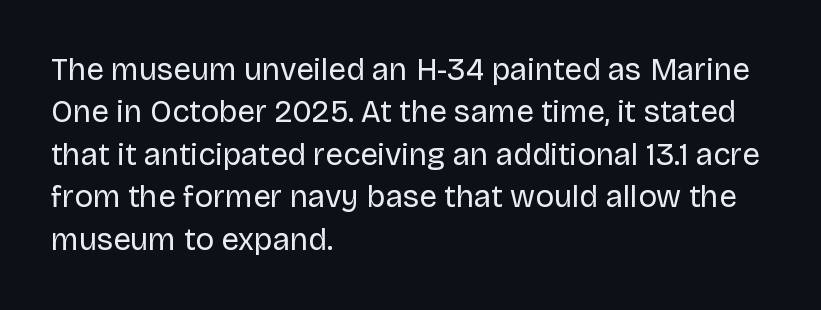
The tracking reads as untouched default to a designer's eye. How would I describe the line gaps? Plain and ordinary. A clean baseline with only descenders dipping below it. Quick note: not italic, upright. Here the designer chose a conventional face with non-uniform glyph widths.
